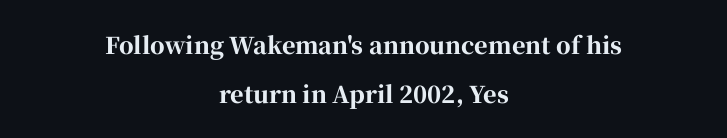
The image shows 23 px bold type, upright; set centered, loose line spacing (2.14x), normal letter spacing, not underlined.
